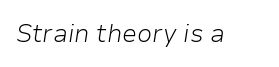
The image shows 25 px text type, italic (leaning right); set normal letter spacing, not underlined.
